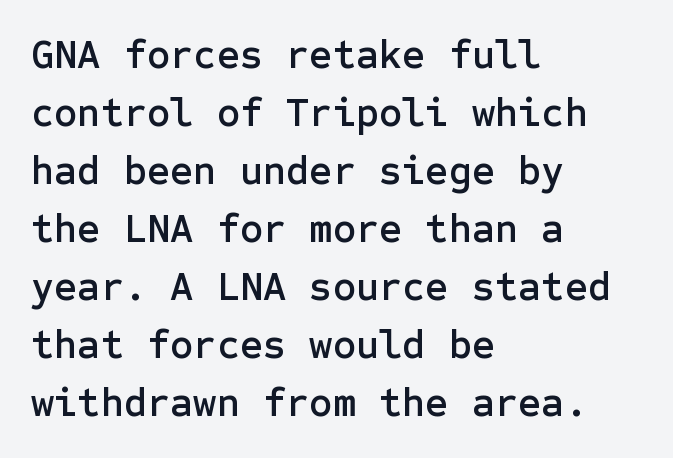
Does extra space separate the letters? No, they use regular spacing. Is there much room between lines? A standard amount, neither cramped nor airy. Plain, unruled lines of type. Each letter's strokes conclude bluntly, with no projecting serifs. The compositor pushed each line to the left boundary. Italic: no, the glyphs are upright roman.
